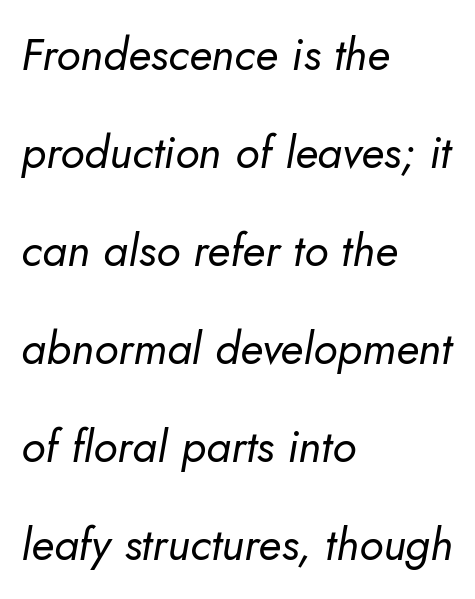
Lines of text with bare space underneath. An italicized treatment has been applied to the whole sample. The letters sit at their default tracking, neither squeezed nor spread. Think of a printed novel: that variable character pitch is what you see here. Casual observation: everything's shoved over to the left.
